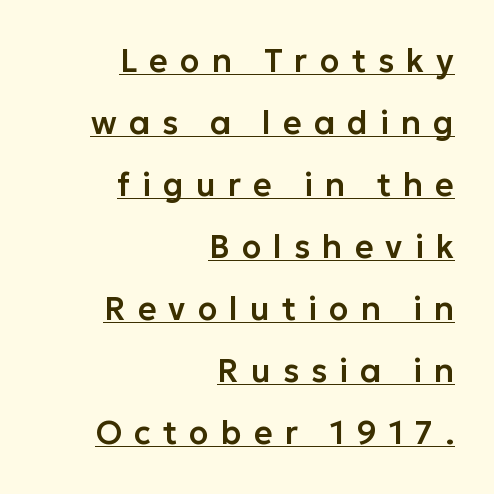
This is the regular roman posture of the typeface. Typeset ragged left — the right edge is the straight one. Do the characters align in a grid? No, the font is proportional. You can tell from the bare stems that sans-serif type was used. Line spacing here is loose.
